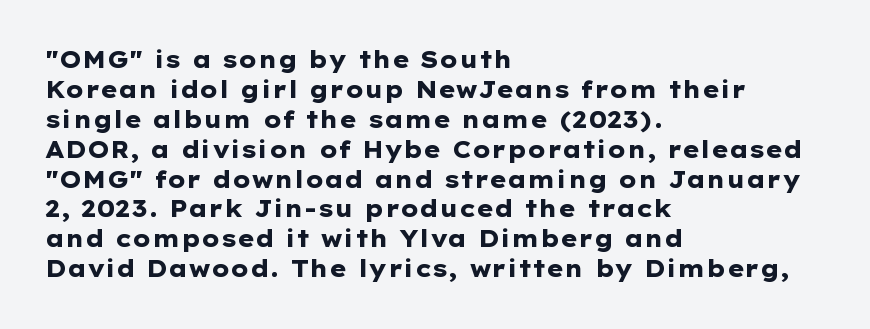
Q: Is the text bold? A: Yes.
Q: Is the text italic (slanted)? A: No, it is upright.
Q: Is the text underlined? A: No.
Q: How is the paragraph aligned? A: Left-aligned.
Q: Is the spacing between letters normal or unusually wide? A: Normal.
Q: Is the spacing between lines tight, normal or loose? A: Normal.
